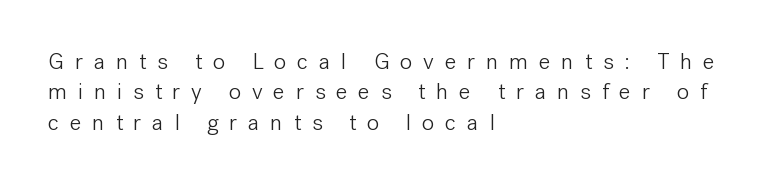
Q: Is the text bold? A: No.
Q: Is the text italic (slanted)? A: No, it is upright.
Q: Is the text underlined? A: No.
Q: How is the paragraph aligned? A: Left-aligned.
Q: Is the spacing between letters normal or unusually wide? A: Unusually wide.
Q: Is the spacing between lines tight, normal or loose? A: Normal.
